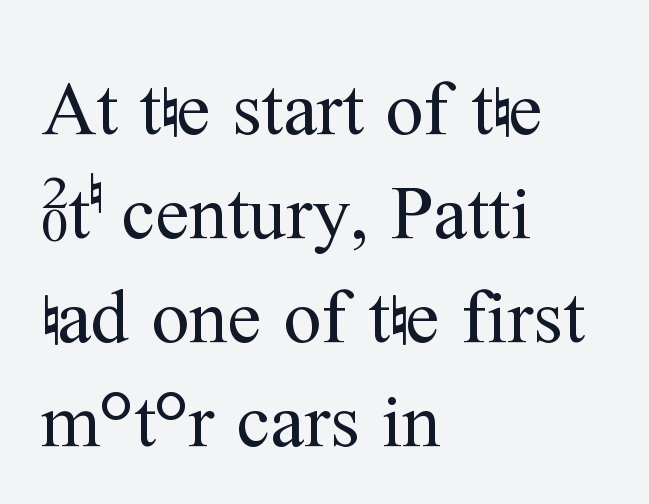
{"serif": "yes", "italic": "no", "bold": "no", "weight": "regular", "width": "normal", "stroke_contrast": "medium", "x_height": "medium", "monospaced": "no", "underline": "no", "align": "left", "line_spacing": "normal", "line_spacing_ratio": 1.37, "letter_spacing": "normal", "letter_spacing_em": 0.0, "glyph_px": 76}
